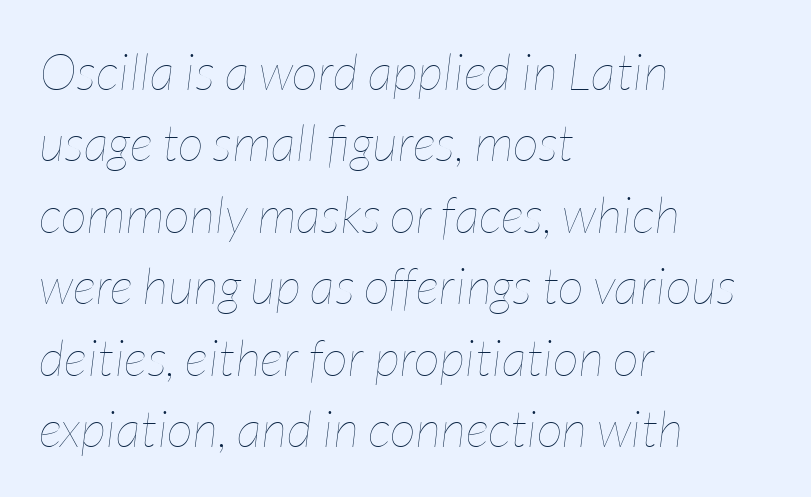
The image shows 51 px thin, condensed type, italic (leaning right); set left-aligned, normal line spacing (1.4x), normal letter spacing, not underlined; low stroke contrast and a medium x-height.
